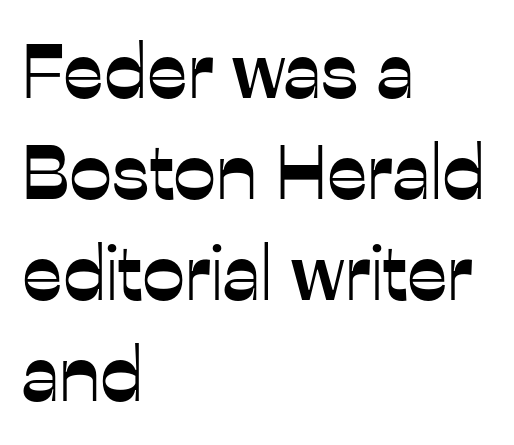
The image shows 77 px sans-serif type, upright; set left-aligned, normal line spacing (1.31x), normal letter spacing, not underlined; low stroke contrast and a medium x-height.
